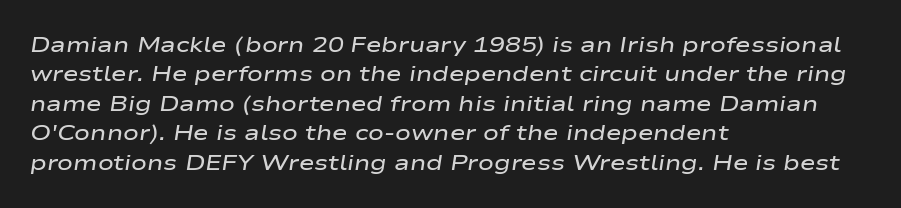
Q: Is the text bold? A: Semi-bold.
Q: Is the text italic (slanted)? A: Yes, it leans right by about 9 degrees.
Q: Is the text underlined? A: No.
Q: How is the paragraph aligned? A: Left-aligned.
Q: Is the spacing between letters normal or unusually wide? A: Normal.
Q: Is the spacing between lines tight, normal or loose? A: Normal.
